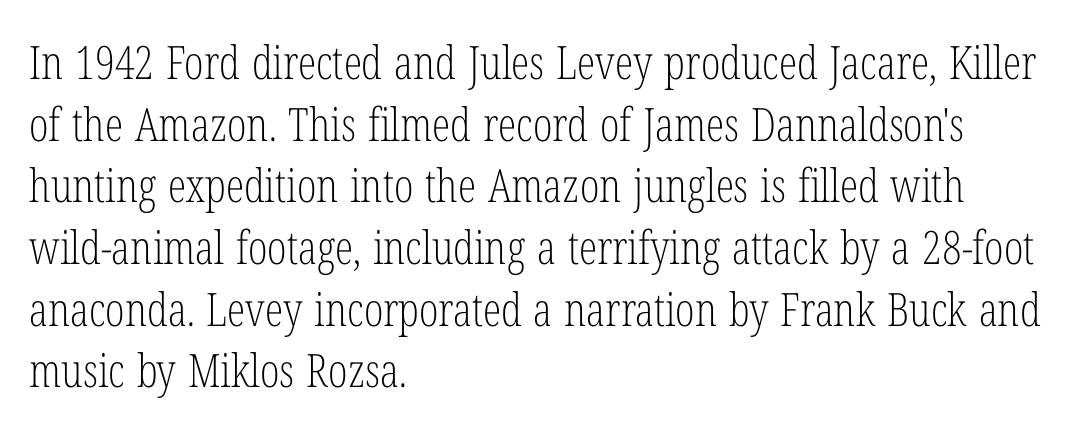
{"serif": "yes", "italic": "no", "bold": "no", "weight": "light", "width": "condensed", "stroke_contrast": "low", "x_height": "medium", "monospaced": "no", "underline": "no", "align": "left", "line_spacing": "normal", "line_spacing_ratio": 1.34, "letter_spacing": "normal", "letter_spacing_em": 0.0, "glyph_px": 46}
